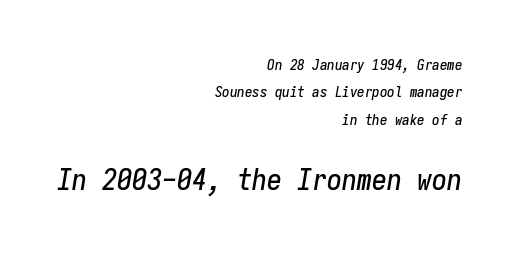
Q: Is the text italic (slanted)? A: Yes, it leans right by about 9 degrees.
Q: Is the text underlined? A: No.
Q: How is the paragraph aligned? A: Right-aligned.
Q: Is the spacing between letters normal or unusually wide? A: Normal.
Q: Which block of text is set in a larger size, the first (top) or the second (bottom)? A: The second (bottom) one.
Q: Width (condensed, normal, or wide)? A: Condensed.
Q: Stroke contrast? A: Low.
Q: x-height? A: Medium.
Q: Monospaced? A: Yes.
